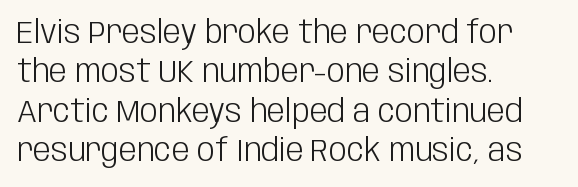
The image shows 32 px light, condensed sans-serif type, upright; set left-aligned, line spacing 1.23x, normal letter spacing, not underlined; low stroke contrast and a large x-height.
